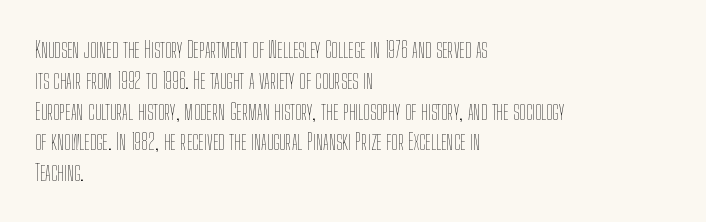
Descenders are the only things crossing below the line. The font sits on the lighter half of the weight spectrum, regular included. Does the copy run flush right? No — it runs flush left. Vertically, the passage feels balanced, rows spaced as you'd expect.
